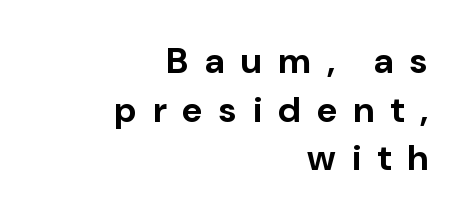
Q: Is the text bold? A: Yes.
Q: Is the text italic (slanted)? A: No, it is upright.
Q: Is the typeface a serif or a sans-serif typeface? A: Sans-serif.
Q: Is the text underlined? A: No.
Q: How is the paragraph aligned? A: Right-aligned.
Q: Is the spacing between letters normal or unusually wide? A: Unusually wide.
Q: Is the spacing between lines tight, normal or loose? A: Normal.
Q: Width (condensed, normal, or wide)? A: Normal.
Q: Stroke contrast? A: Low.
Q: x-height? A: Medium.
Q: Monospaced? A: No.
